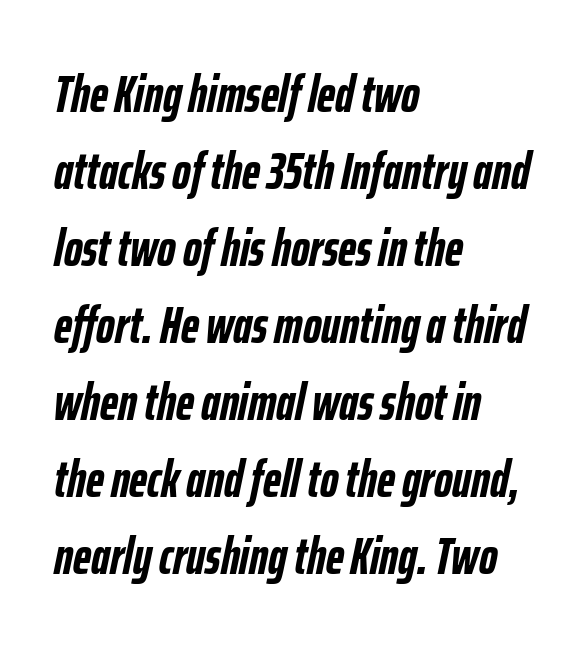
The image shows 51 px semibold, condensed type, italic (leaning right); set left-aligned, normal line spacing (1.51x), normal letter spacing, not underlined; low stroke contrast and a medium x-height.
